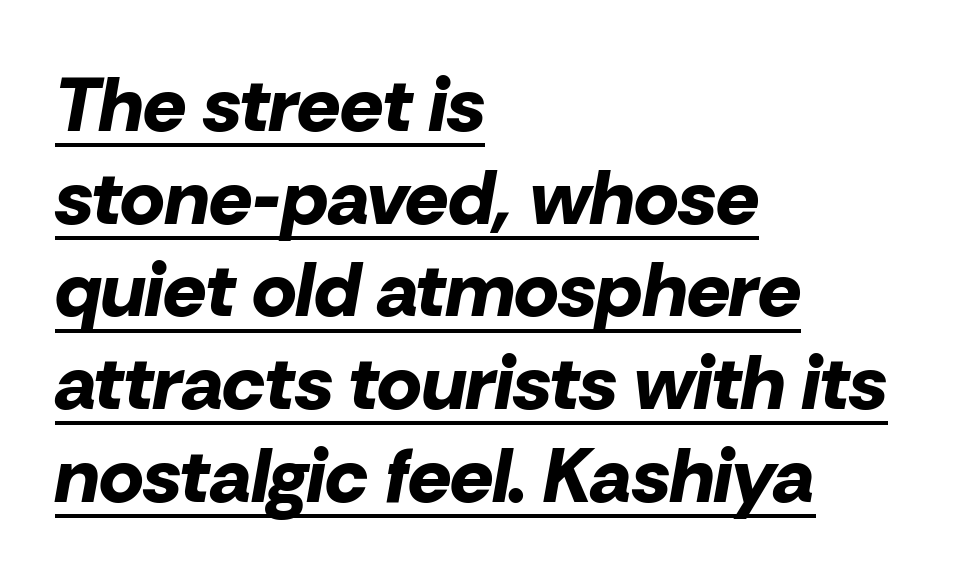
Q: Is the text bold? A: Yes.
Q: Is the text italic (slanted)? A: Yes, it leans right by about 10 degrees.
Q: Is the text underlined? A: Yes.
Q: How is the paragraph aligned? A: Left-aligned.
Q: Is the spacing between letters normal or unusually wide? A: Normal.
Q: Width (condensed, normal, or wide)? A: Normal.
Q: Stroke contrast? A: Low.
Q: x-height? A: Medium.
Q: Monospaced? A: No.
